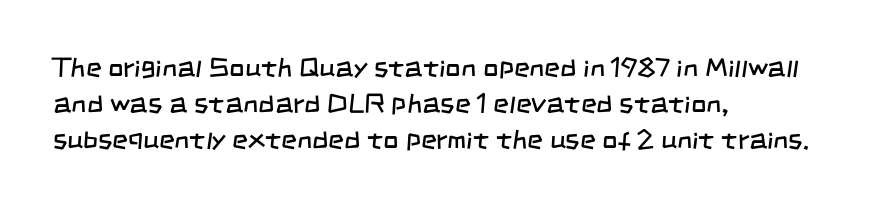
Plain, unruled lines of type. The tracking reads as untouched default to a designer's eye. Typeset ragged right — the left edge is the straight one. A light-to-regular cut is what we see here.
